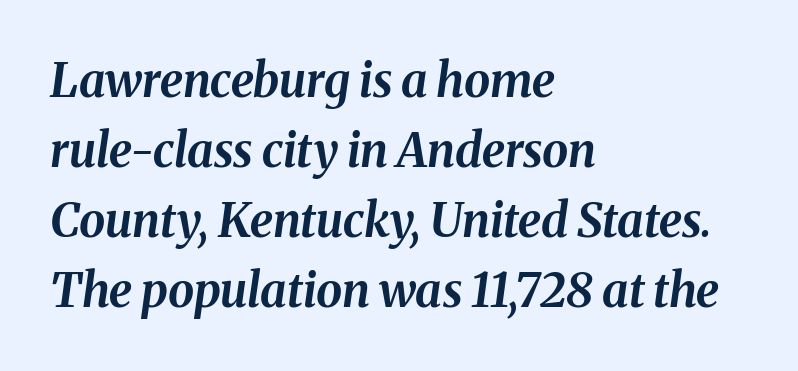
Strong, thick strokes mark this as bold type. The passage shown stacks its lines at a standard gap. The lines in this sample share a left origin and differ only in where they stop. Spacing verdict: proportional, widths tailored to each character. Compared with typical body copy, the letter spacing here is the same. Looking at the ascenders, they clearly lean.
